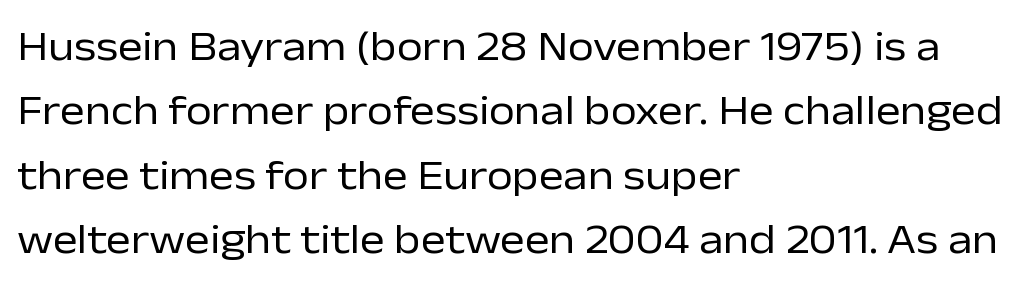
Q: Is the text bold? A: No.
Q: Is the text italic (slanted)? A: No, it is upright.
Q: Is the typeface a serif or a sans-serif typeface? A: Sans-serif.
Q: Is the text underlined? A: No.
Q: How is the paragraph aligned? A: Left-aligned.
Q: Is the spacing between letters normal or unusually wide? A: Normal.
Q: Is the spacing between lines tight, normal or loose? A: Normal.
Q: Width (condensed, normal, or wide)? A: Normal.
Q: Stroke contrast? A: Low.
Q: x-height? A: Medium.
Q: Monospaced? A: No.
